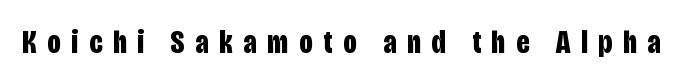
Q: Is the text bold? A: Yes.
Q: Is the text italic (slanted)? A: No, it is upright.
Q: Is the typeface a serif or a sans-serif typeface? A: Sans-serif.
Q: Is the text underlined? A: No.
Q: Is the spacing between letters normal or unusually wide? A: Unusually wide.
Q: Width (condensed, normal, or wide)? A: Condensed.
Q: Stroke contrast? A: Low.
Q: x-height? A: Large.
Q: Monospaced? A: No.
